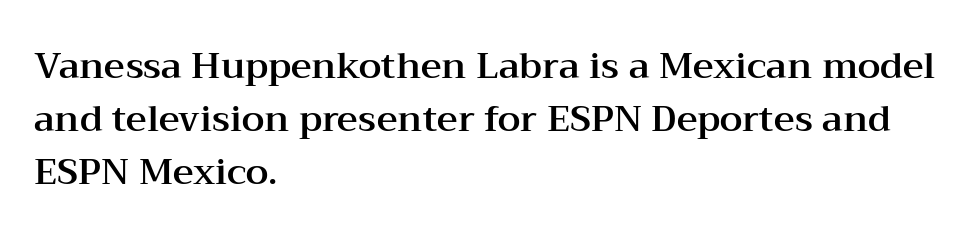
The image shows 36 px wide serif type, upright; set left-aligned, normal line spacing (1.47x), normal letter spacing, not underlined; medium stroke contrast and a medium x-height.
